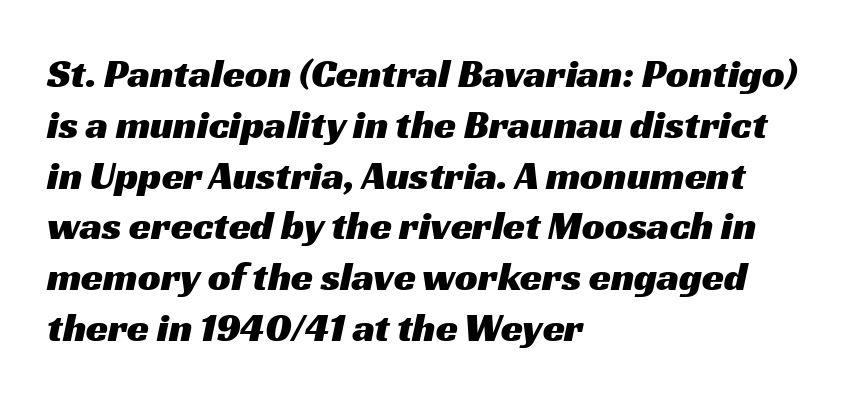
The image shows 40 px wide sans-serif type; set left-aligned, normal line spacing (1.27x), normal letter spacing, not underlined; medium stroke contrast and a medium x-height.
